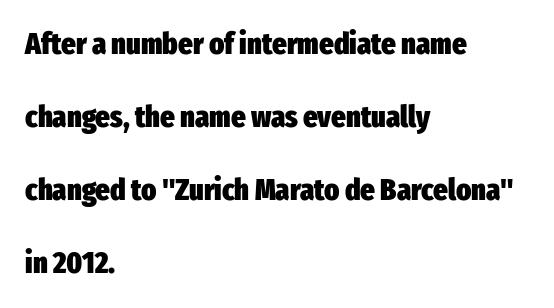
{"serif": "no", "italic": "no", "bold": "yes", "weight": "heavy", "width": "condensed", "stroke_contrast": "low", "x_height": "medium", "monospaced": "no", "underline": "no", "align": "left", "line_spacing": "loose", "line_spacing_ratio": 2.36, "letter_spacing": "normal", "letter_spacing_em": 0.0, "glyph_px": 31}
